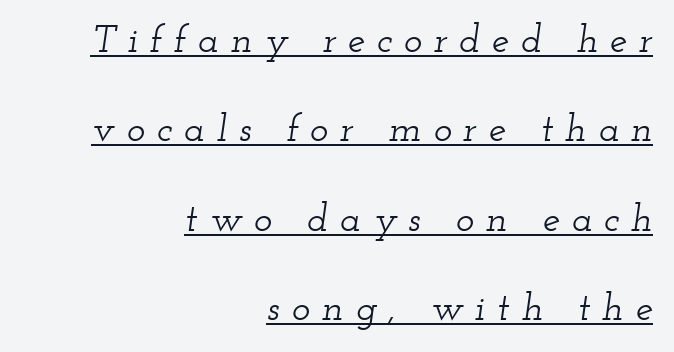
{"serif": "yes", "italic": "yes", "lean": "right", "slant_degrees": 12, "width": "wide", "stroke_contrast": "low", "x_height": "small", "monospaced": "no", "underline": "yes", "align": "right", "line_spacing": "loose", "line_spacing_ratio": 2.29, "letter_spacing": "wide", "letter_spacing_em": 0.3, "glyph_px": 39}
